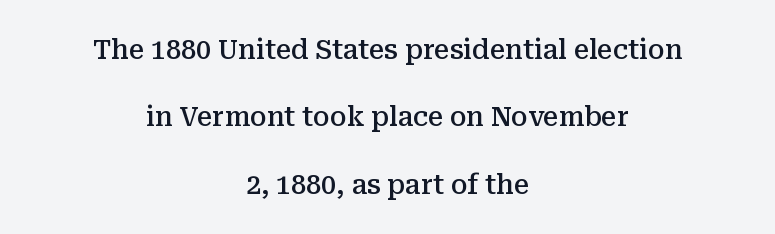
Q: Is the text bold? A: Semi-bold.
Q: Is the text italic (slanted)? A: No, it is upright.
Q: Is the text underlined? A: No.
Q: How is the paragraph aligned? A: Centered.
Q: Is the spacing between letters normal or unusually wide? A: Normal.
Q: Is the spacing between lines tight, normal or loose? A: Loose.
